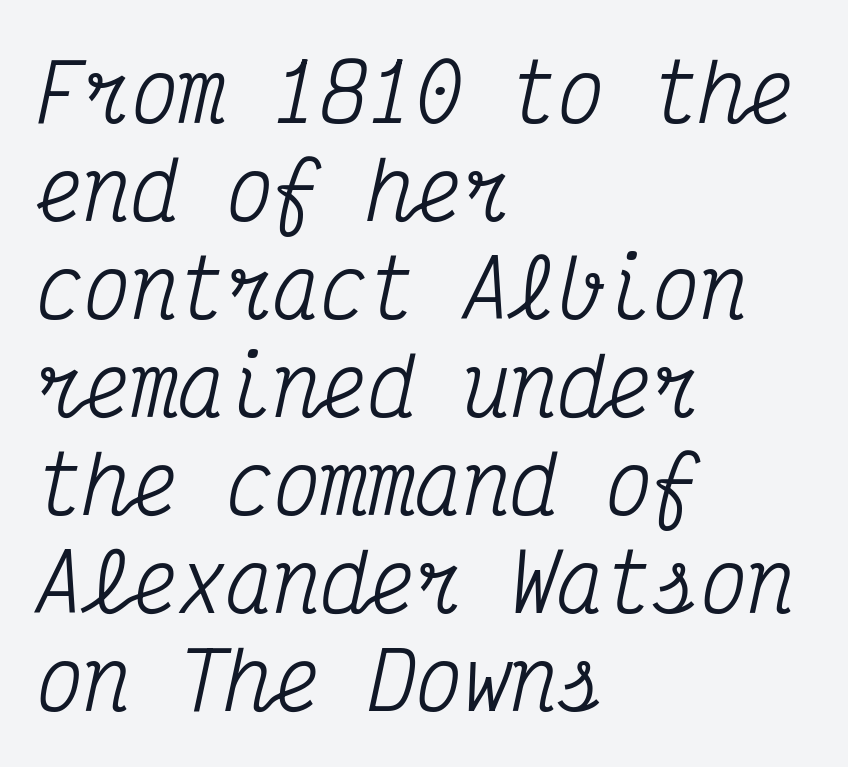
Q: Is the text italic (slanted)? A: Yes, it leans right by about 12 degrees.
Q: Is the typeface a serif or a sans-serif typeface? A: Serif.
Q: Is the text underlined? A: No.
Q: How is the paragraph aligned? A: Left-aligned.
Q: Is the spacing between letters normal or unusually wide? A: Normal.
Q: Width (condensed, normal, or wide)? A: Condensed.
Q: Stroke contrast? A: Medium.
Q: x-height? A: Medium.
Q: Monospaced? A: Yes.
